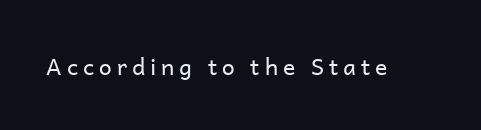
Q: Is the text bold? A: No.
Q: Is the text italic (slanted)? A: No, it is upright.
Q: Is the text underlined? A: No.
Q: Is the spacing between letters normal or unusually wide? A: Unusually wide.
